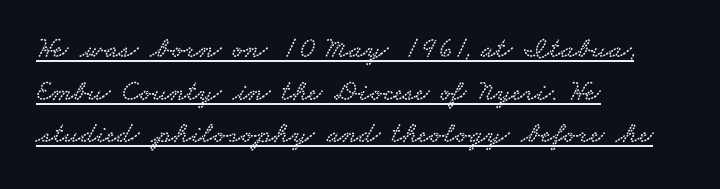
Whoever set this chose a conventional vertical rhythm. The letters sit at their default tracking, neither squeezed nor spread. Check where the strokes stop: tiny serifs finish them off. You could not count columns in this text — the font is proportionally spaced. Reading down the block, your eye returns to a fixed left position each line.
